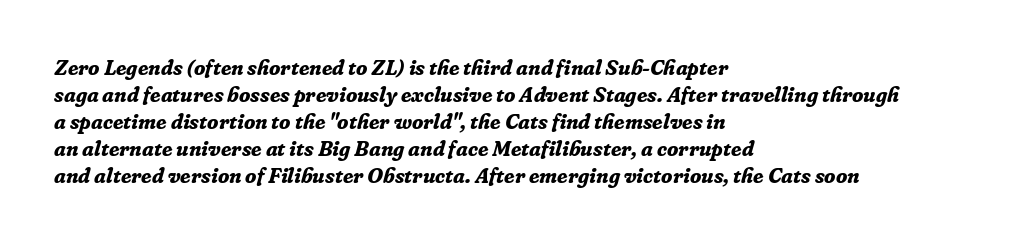
Typeset ragged right — the left edge is the straight one. The typography opts for an oblique posture over an upright one. Check under the words: just untouched page. The letterforms sit shoulder to shoulder at normal distance.
